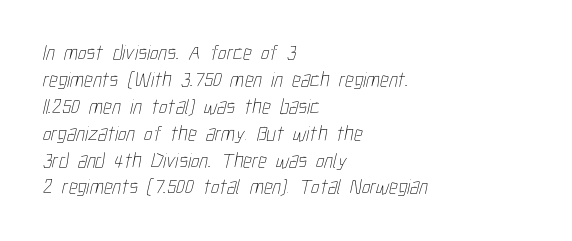
Letters have the restrained weight of plain body copy at most. The letters sit at their default tracking, neither squeezed nor spread. One-word summary of the alignment: left. Descenders hang freely into open space.
